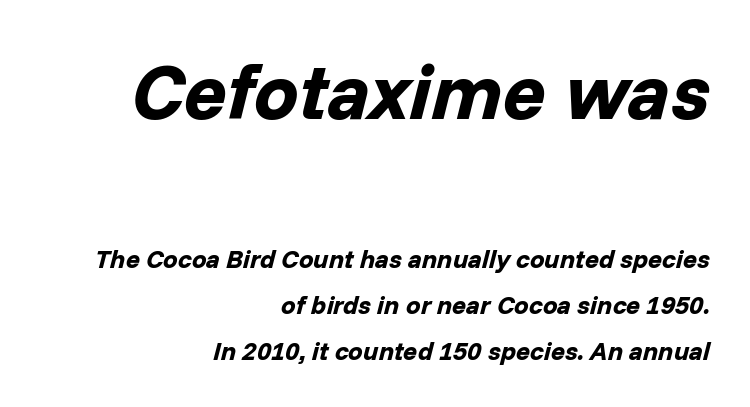
{"italic": "yes", "lean": "right", "slant_degrees": 14, "bold": "yes", "weight": "bold", "width": "normal", "stroke_contrast": "low", "x_height": "medium", "monospaced": "no", "underline": "no", "align": "right", "line_spacing_ratio": 1.76, "letter_spacing": "normal", "letter_spacing_em": 0.0, "larger_block": "first", "size_ratio": 3.04, "glyph_px": 79}
